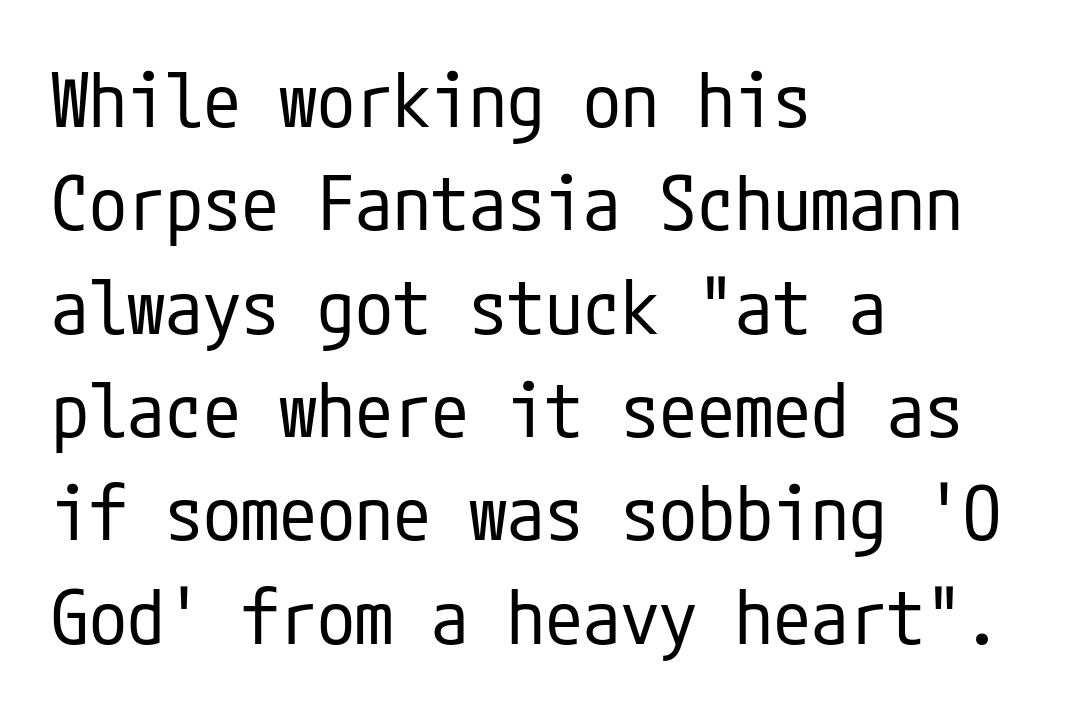
The image shows 76 px regular-weight, condensed sans-serif type, upright; set left-aligned, normal line spacing (1.36x), normal letter spacing, not underlined; low stroke contrast and a medium x-height.
